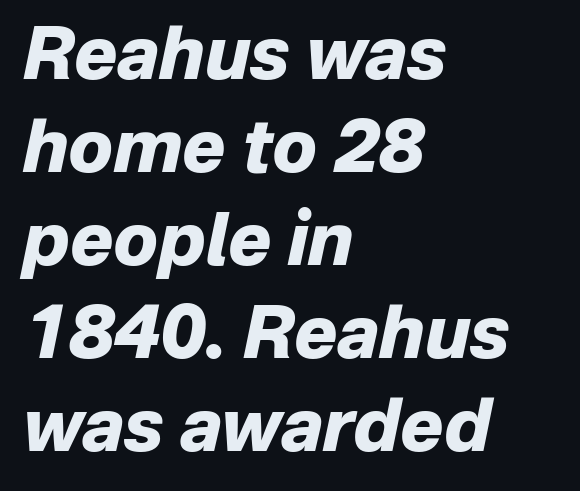
Q: Is the text bold? A: Yes.
Q: Is the text italic (slanted)? A: Yes, it leans right by about 12 degrees.
Q: Is the text underlined? A: No.
Q: How is the paragraph aligned? A: Left-aligned.
Q: Is the spacing between letters normal or unusually wide? A: Normal.
Q: Is the spacing between lines tight, normal or loose? A: Normal.
Q: Width (condensed, normal, or wide)? A: Normal.
Q: Stroke contrast? A: Low.
Q: x-height? A: Medium.
Q: Monospaced? A: No.
